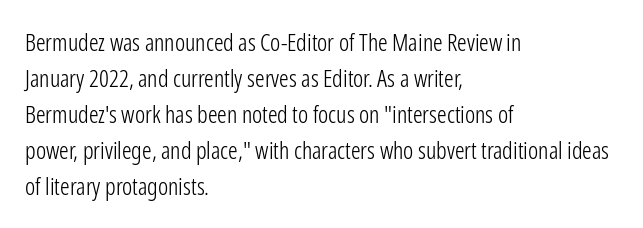
The image shows 24 px text type, upright; set left-aligned, normal line spacing (1.5x), normal letter spacing, not underlined.
